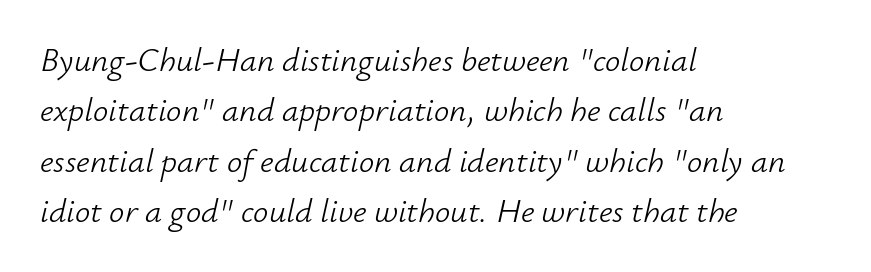
The image shows 34 px light type, italic (leaning right); set left-aligned, normal line spacing (1.48x), normal letter spacing, not underlined; low stroke contrast and a small x-height.
